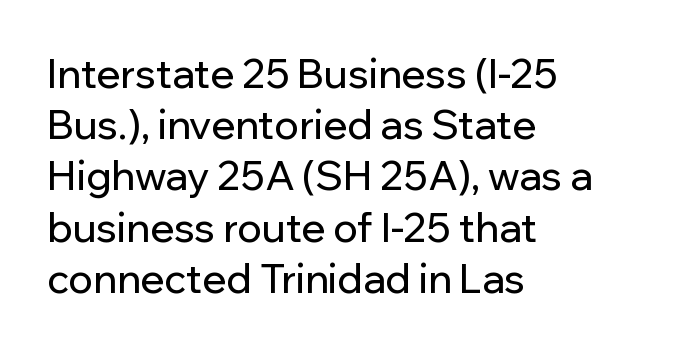
Q: Is the text italic (slanted)? A: No, it is upright.
Q: Is the typeface a serif or a sans-serif typeface? A: Sans-serif.
Q: Is the text underlined? A: No.
Q: How is the paragraph aligned? A: Left-aligned.
Q: Is the spacing between letters normal or unusually wide? A: Normal.
Q: Is the spacing between lines tight, normal or loose? A: Normal.
Q: Width (condensed, normal, or wide)? A: Normal.
Q: Stroke contrast? A: Low.
Q: x-height? A: Medium.
Q: Monospaced? A: No.
